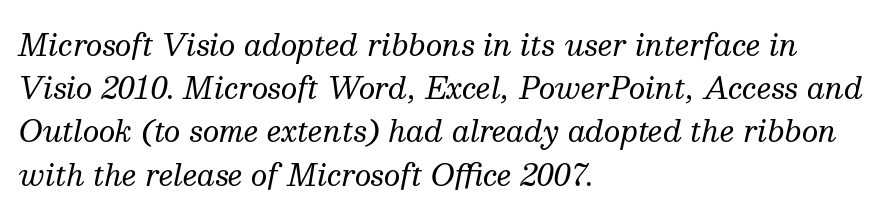
This sample uses an oblique cut, with every glyph tilted off the vertical. Observe the serifs anchoring each vertical stroke in this sample. Character widths vary here, with narrow letters taking less room than wide ones. These lines sit exactly where default settings would place them. Letters rest on an invisible, unmarked baseline.
